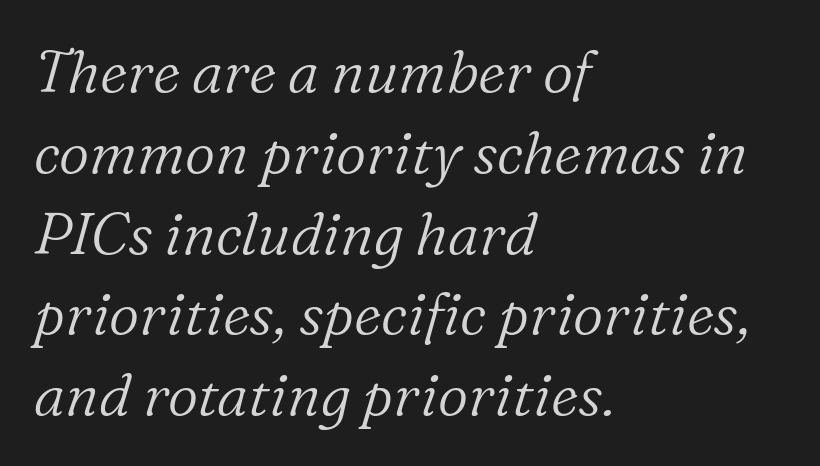
This sample uses an oblique cut, with every glyph tilted off the vertical. Is this a heavy cut? Hardly; it is regular or lighter. Check where the strokes stop: tiny serifs finish them off. This sample keeps an unexceptional amount of space between lines. Looks like regular typesetting: each glyph gets only the width it needs. Line beginnings align vertically; line endings do not.
